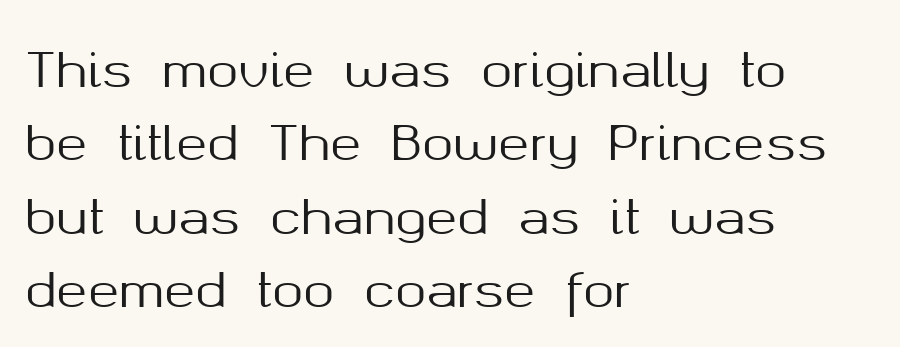
Default kerning and tracking; the words read as compact shapes. This is sans-serif lettering, the kind often seen on screens and signage. The text block is weighted toward the left margin, trailing off unevenly rightward. Every stem runs plumb, perpendicular to the baseline. Is this a fixed-width face? No — the glyphs have proportional, varying widths. Regarding leading, the lines here are spaced in the standard way.
